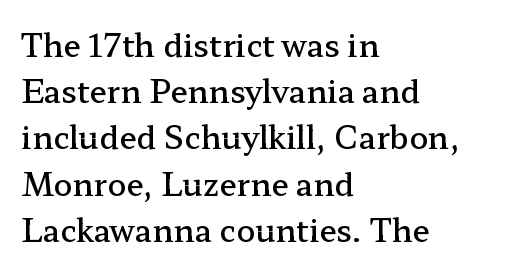
The image shows 31 px semibold, wide serif type, upright; set left-aligned, normal line spacing (1.49x), normal letter spacing, not underlined; low stroke contrast and a medium x-height.
